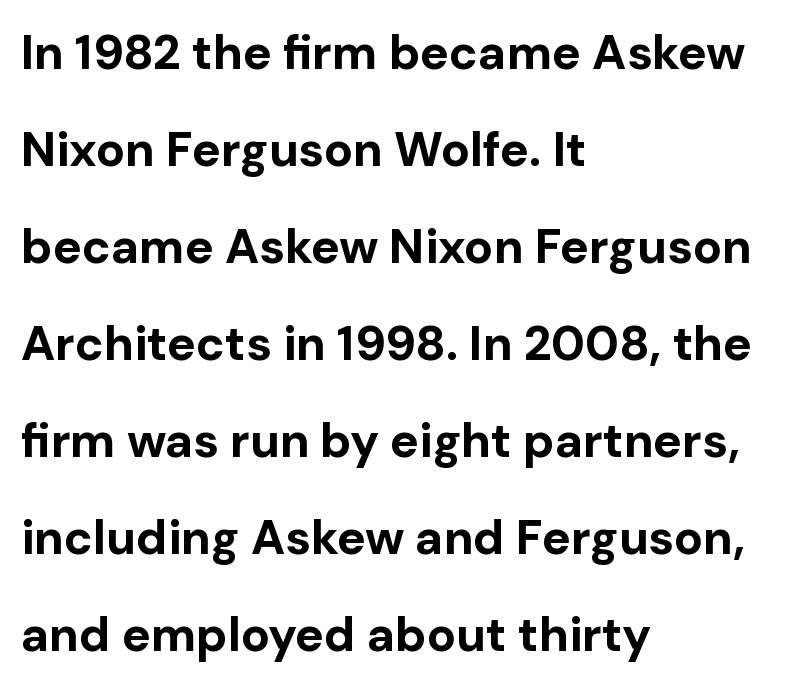
Q: Is the text bold? A: Yes.
Q: Is the text italic (slanted)? A: No, it is upright.
Q: Is the typeface a serif or a sans-serif typeface? A: Sans-serif.
Q: Is the text underlined? A: No.
Q: How is the paragraph aligned? A: Left-aligned.
Q: Is the spacing between letters normal or unusually wide? A: Normal.
Q: Is the spacing between lines tight, normal or loose? A: Loose.
Q: Width (condensed, normal, or wide)? A: Normal.
Q: Stroke contrast? A: Low.
Q: x-height? A: Medium.
Q: Monospaced? A: No.
